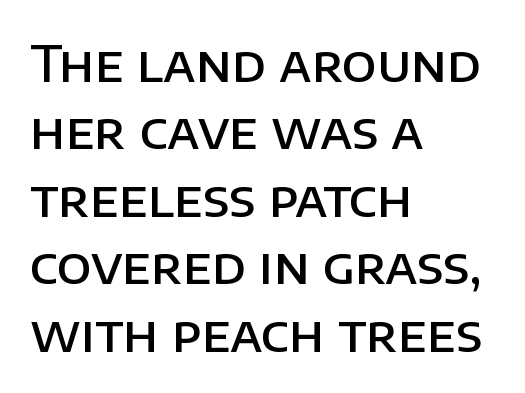
The image shows 50 px semibold sans-serif type, upright; set left-aligned, normal line spacing (1.35x), normal letter spacing, not underlined; low stroke contrast and a large x-height.
